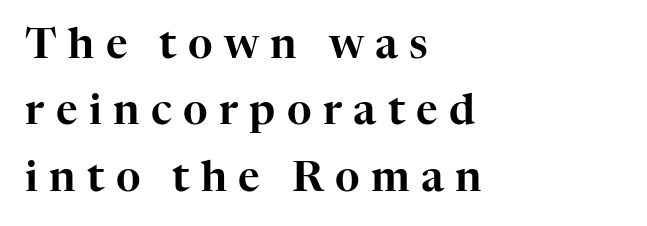
Q: Is the text italic (slanted)? A: No, it is upright.
Q: Is the typeface a serif or a sans-serif typeface? A: Serif.
Q: Is the text underlined? A: No.
Q: How is the paragraph aligned? A: Left-aligned.
Q: Is the spacing between letters normal or unusually wide? A: Unusually wide.
Q: Is the spacing between lines tight, normal or loose? A: Normal.
Q: Width (condensed, normal, or wide)? A: Normal.
Q: Stroke contrast? A: High.
Q: x-height? A: Medium.
Q: Monospaced? A: No.
